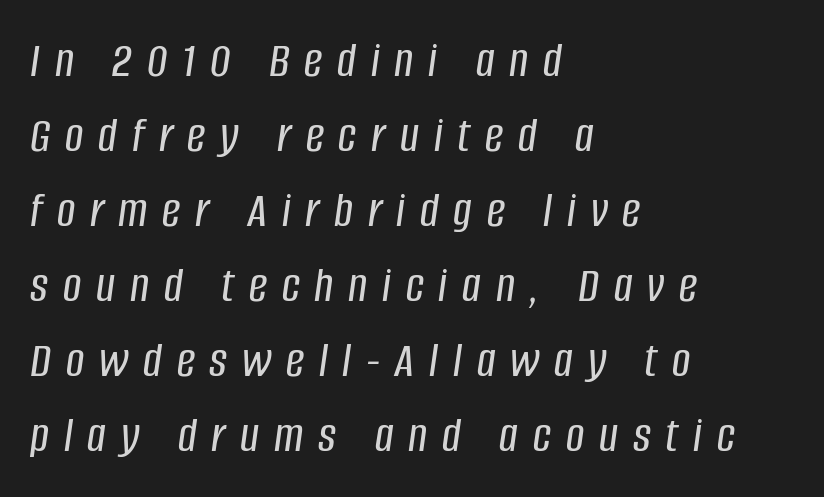
Q: Is the text italic (slanted)? A: Yes, it leans right by about 8 degrees.
Q: Is the text underlined? A: No.
Q: How is the paragraph aligned? A: Left-aligned.
Q: Is the spacing between letters normal or unusually wide? A: Unusually wide.
Q: Is the spacing between lines tight, normal or loose? A: Normal.
Q: Width (condensed, normal, or wide)? A: Condensed.
Q: Stroke contrast? A: Low.
Q: x-height? A: Large.
Q: Monospaced? A: No.
